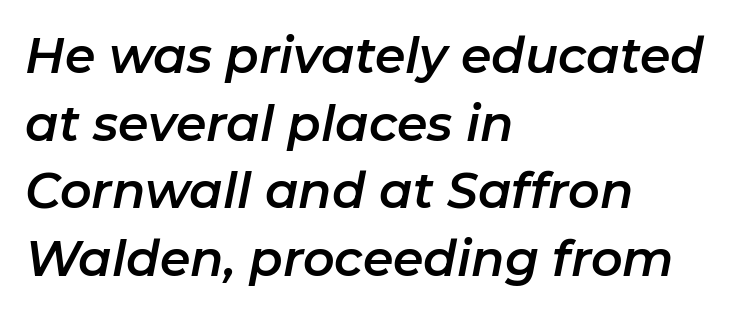
{"italic": "yes", "lean": "right", "slant_degrees": 11, "width": "normal", "stroke_contrast": "low", "x_height": "medium", "monospaced": "no", "underline": "no", "align": "left", "line_spacing": "normal", "line_spacing_ratio": 1.38, "letter_spacing": "normal", "letter_spacing_em": 0.0, "glyph_px": 49}
